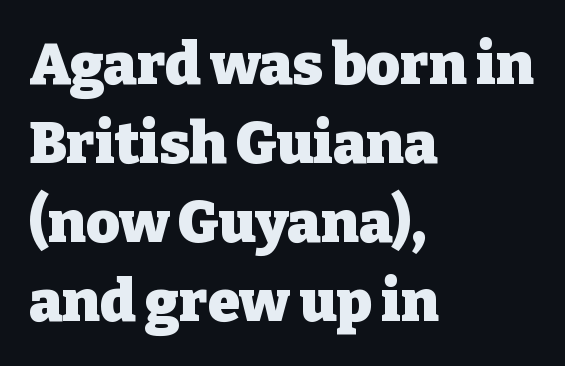
{"serif": "yes", "italic": "no", "bold": "yes", "weight": "heavy", "width": "normal", "stroke_contrast": "low", "x_height": "medium", "monospaced": "no", "underline": "no", "align": "left", "line_spacing": "normal", "line_spacing_ratio": 1.36, "letter_spacing": "normal", "letter_spacing_em": 0.0, "glyph_px": 58}
